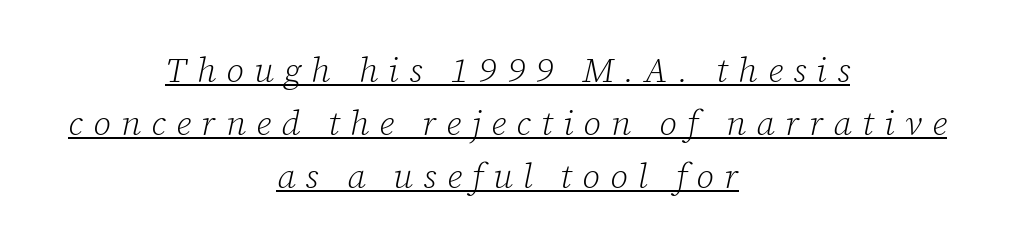
Q: Is the text bold? A: No.
Q: Is the text italic (slanted)? A: Yes, it leans right by about 12 degrees.
Q: Is the typeface a serif or a sans-serif typeface? A: Serif.
Q: Is the text underlined? A: Yes.
Q: How is the paragraph aligned? A: Centered.
Q: Is the spacing between letters normal or unusually wide? A: Unusually wide.
Q: Is the spacing between lines tight, normal or loose? A: Normal.
Q: Width (condensed, normal, or wide)? A: Normal.
Q: Stroke contrast? A: Low.
Q: x-height? A: Medium.
Q: Monospaced? A: No.
